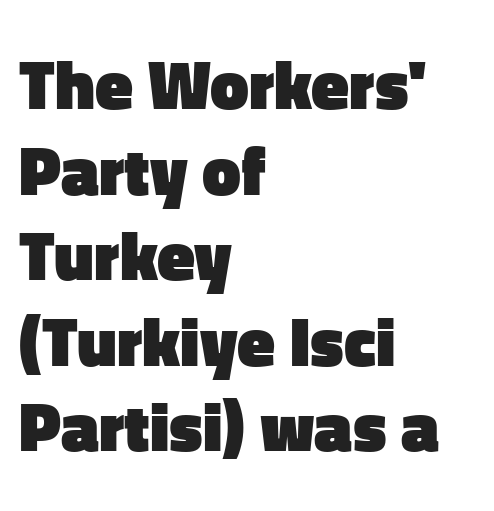
Typeset ragged right — the left edge is the straight one. Descenders hang freely into open space. When letters stand straight like this, we call the style roman or upright. Does the weight exceed regular? Yes, all the way to bold.
